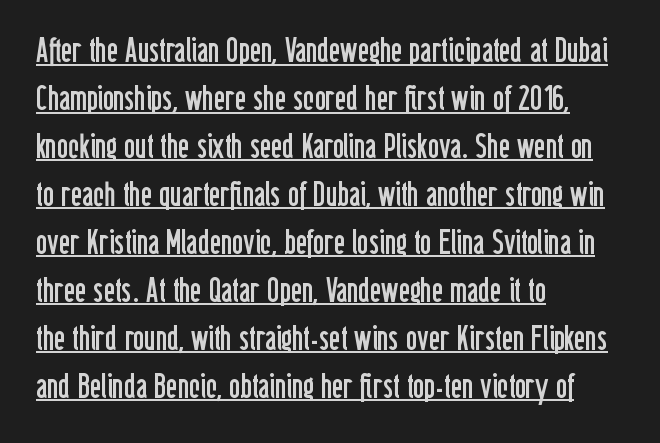
{"serif": "no", "italic": "no", "bold": "no", "weight": "regular", "width": "condensed", "stroke_contrast": "low", "x_height": "medium", "monospaced": "no", "underline": "yes", "align": "left", "line_spacing": "normal", "line_spacing_ratio": 1.41, "letter_spacing": "normal", "letter_spacing_em": 0.0, "glyph_px": 34}
